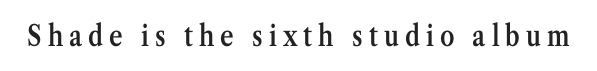
The image shows 29 px semibold, condensed serif type, upright; set unusually wide letter spacing (+0.21 em), not underlined; medium stroke contrast and a medium x-height.
